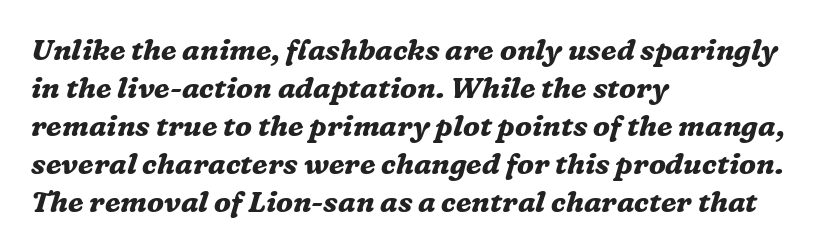
{"serif": "yes", "italic": "yes", "lean": "right", "slant_degrees": 16, "bold": "yes", "weight": "bold", "width": "normal", "stroke_contrast": "medium", "x_height": "medium", "monospaced": "no", "underline": "no", "align": "left", "line_spacing": "normal", "line_spacing_ratio": 1.31, "letter_spacing": "normal", "letter_spacing_em": 0.0, "glyph_px": 29}
